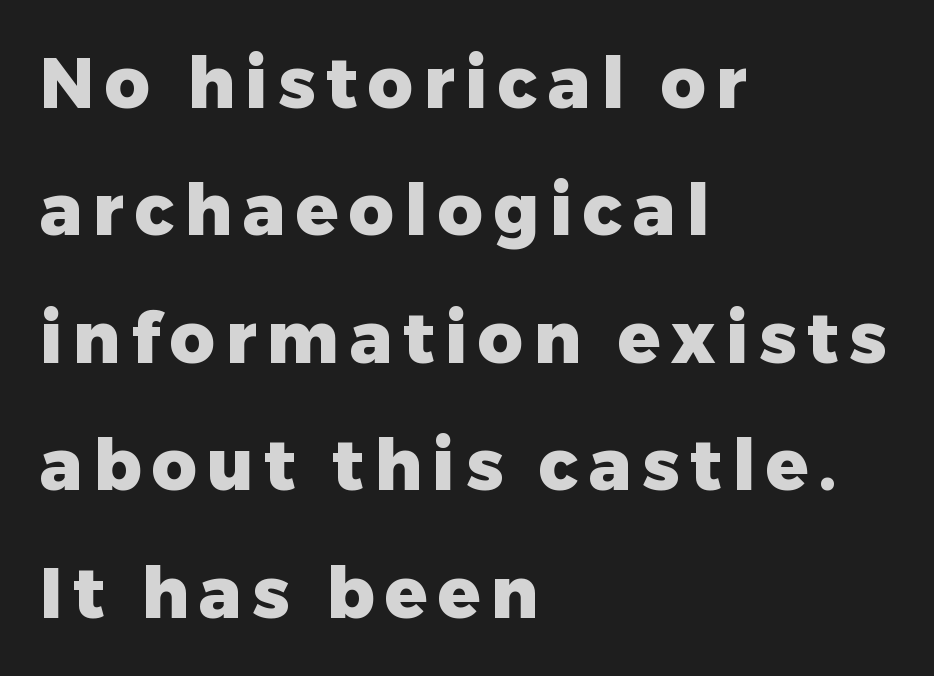
{"serif": "no", "italic": "no", "bold": "yes", "weight": "heavy", "width": "normal", "stroke_contrast": "low", "x_height": "medium", "monospaced": "no", "underline": "no", "align": "left", "line_spacing_ratio": 1.82, "glyph_px": 70}
